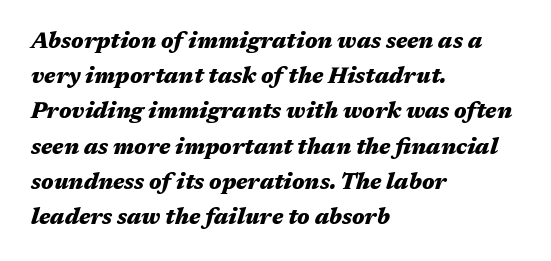
The image shows 22 px bold type, italic (leaning right); set left-aligned, normal line spacing (1.6x), normal letter spacing, not underlined.
